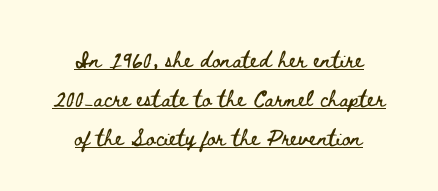
{"underline": "yes", "align": "center", "line_spacing_ratio": 1.86, "letter_spacing": "normal", "letter_spacing_em": 0.0, "glyph_px": 21}
